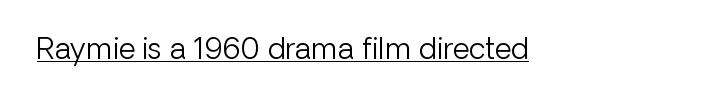
Q: Is the text bold? A: No.
Q: Is the text italic (slanted)? A: No, it is upright.
Q: Is the typeface a serif or a sans-serif typeface? A: Sans-serif.
Q: Is the text underlined? A: Yes.
Q: Is the spacing between letters normal or unusually wide? A: Normal.
Q: Width (condensed, normal, or wide)? A: Normal.
Q: Stroke contrast? A: Low.
Q: x-height? A: Medium.
Q: Monospaced? A: No.
